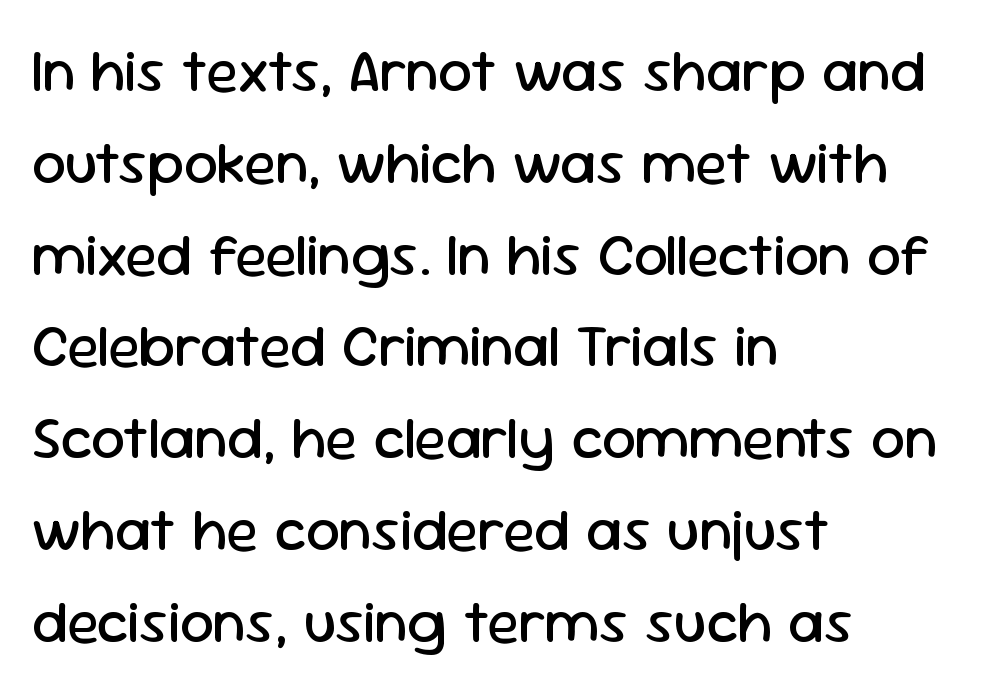
The face used here is proportionally spaced, like ordinary book or web type. Any mark beneath the type? The region is blank. Style check: upright. Unbolded letterforms with no extra heft.
